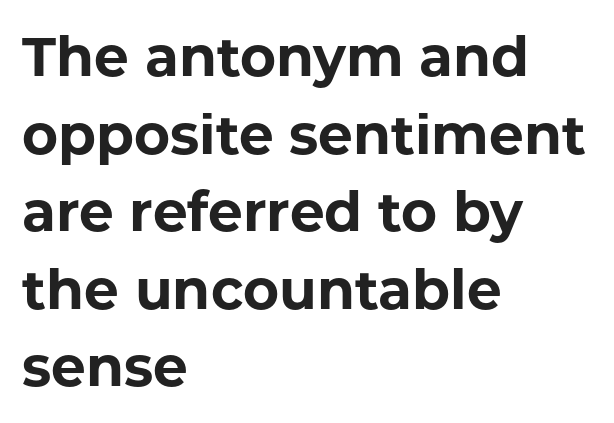
A typesetter would call this zero additional tracking. Nobody drew a line under any word here. Bold? Absolutely — the strokes are thick and heavy. Do the characters align in a grid? No, the font is proportional. Typographically, this falls in the sans-serif category.
